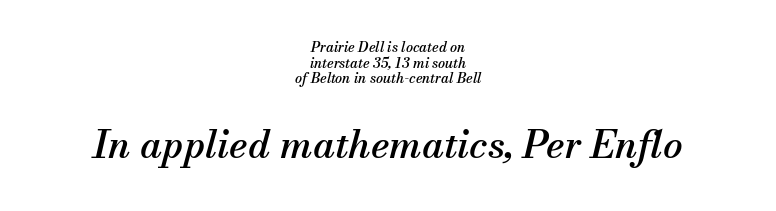
The image shows 39 px serif type, italic (leaning right); set centered, tight line spacing (1.12x), normal letter spacing, not underlined; the second (bottom) block is 2.79x larger; medium stroke contrast and a small x-height.
